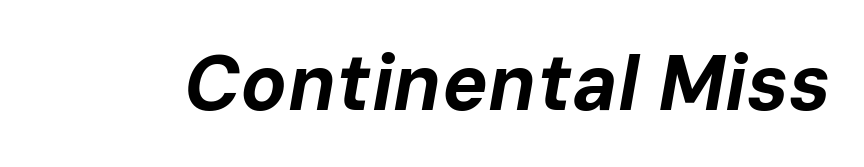
The image shows 77 px bold type, italic (leaning right); set normal letter spacing, not underlined; low stroke contrast and a medium x-height.
